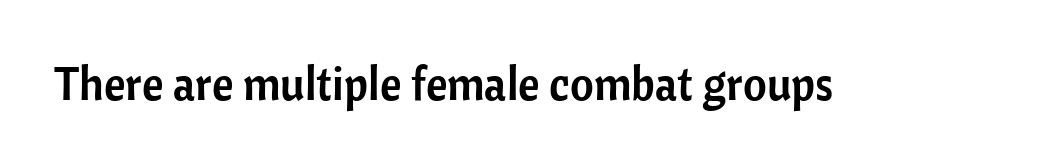
{"serif": "no", "italic": "no", "width": "normal", "stroke_contrast": "low", "x_height": "medium", "monospaced": "no", "underline": "no", "letter_spacing": "normal", "letter_spacing_em": 0.0, "glyph_px": 46}
